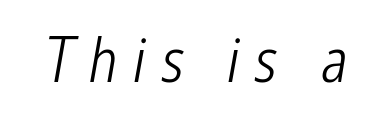
Q: Is the text bold? A: No.
Q: Is the text italic (slanted)? A: Yes, it leans right by about 12 degrees.
Q: Is the text underlined? A: No.
Q: Is the spacing between letters normal or unusually wide? A: Unusually wide.
Q: Width (condensed, normal, or wide)? A: Condensed.
Q: Stroke contrast? A: Low.
Q: x-height? A: Medium.
Q: Monospaced? A: No.
